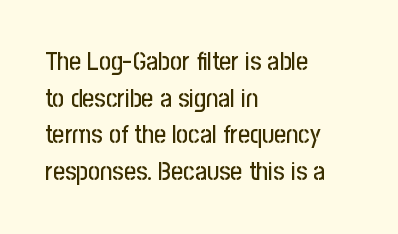
Here the glyphs are tracked normally, forming tight word shapes. Upright lettering throughout. Underline: absent. The lines are quadded left.
